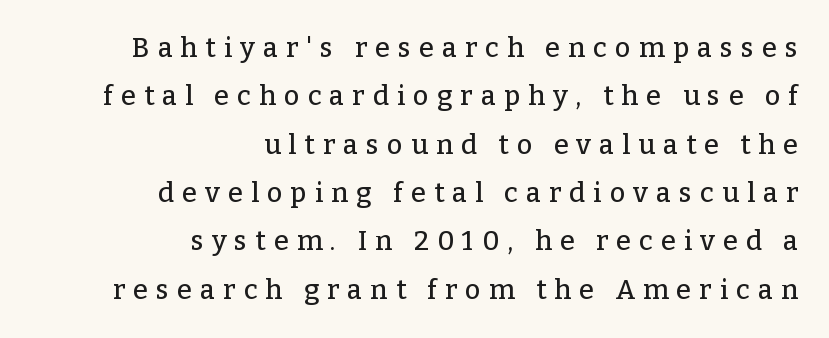
The image shows 27 px text type, upright; set right-aligned, line spacing 1.79x, unusually wide letter spacing (+0.3 em), not underlined.
